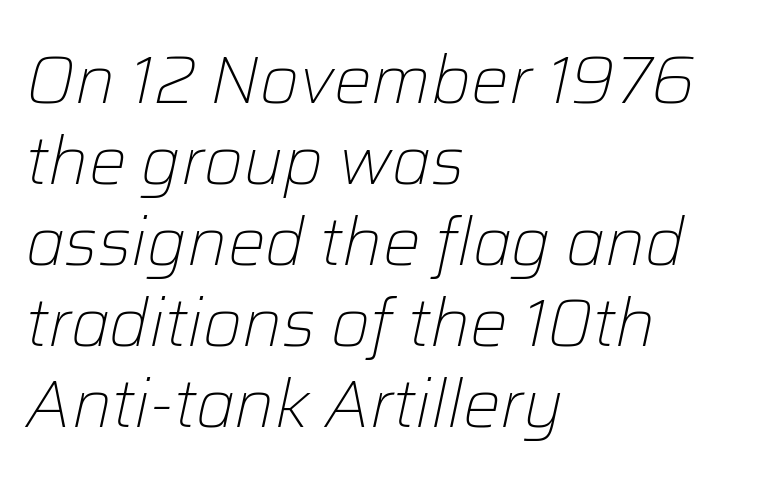
{"italic": "yes", "lean": "right", "slant_degrees": 12, "bold": "no", "weight": "light", "width": "normal", "stroke_contrast": "low", "x_height": "medium", "monospaced": "no", "underline": "no", "align": "left", "line_spacing_ratio": 1.21, "letter_spacing": "normal", "letter_spacing_em": 0.0, "glyph_px": 67}
